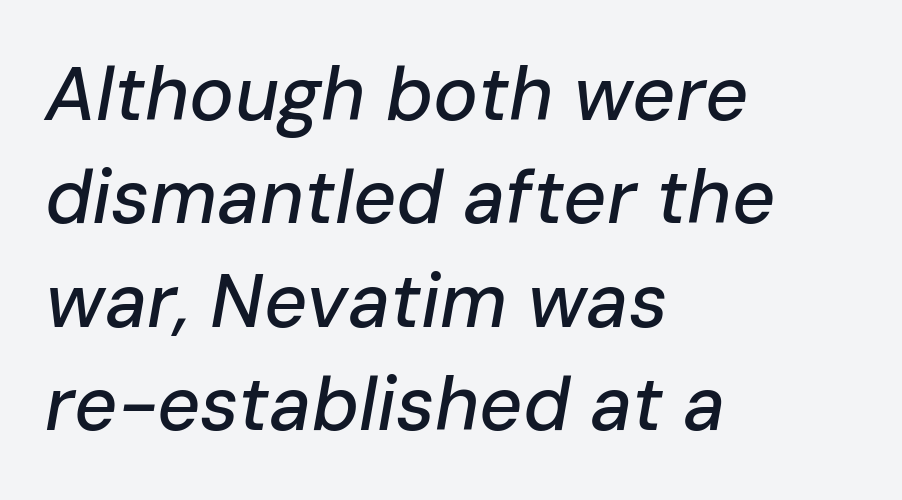
{"italic": "yes", "lean": "right", "slant_degrees": 10, "width": "normal", "stroke_contrast": "low", "x_height": "medium", "monospaced": "no", "underline": "no", "align": "left", "line_spacing": "normal", "line_spacing_ratio": 1.38, "letter_spacing": "normal", "letter_spacing_em": 0.0, "glyph_px": 75}
